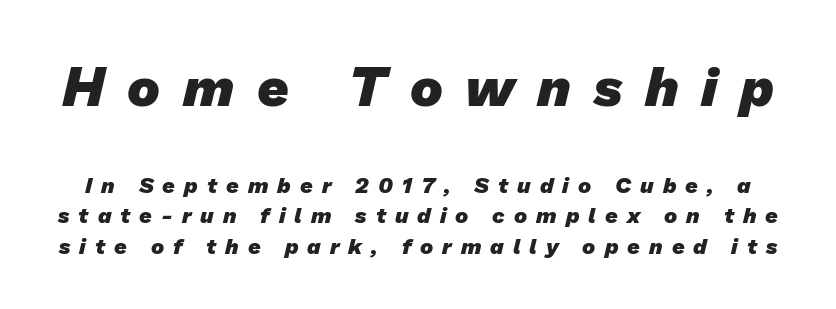
Q: Is the text bold? A: Yes.
Q: Is the typeface a serif or a sans-serif typeface? A: Sans-serif.
Q: Is the text underlined? A: No.
Q: Is the spacing between letters normal or unusually wide? A: Unusually wide.
Q: Is the spacing between lines tight, normal or loose? A: Normal.
Q: Which block of text is set in a larger size, the first (top) or the second (bottom)? A: The first (top) one.
Q: Width (condensed, normal, or wide)? A: Normal.
Q: Stroke contrast? A: Low.
Q: x-height? A: Medium.
Q: Monospaced? A: No.
